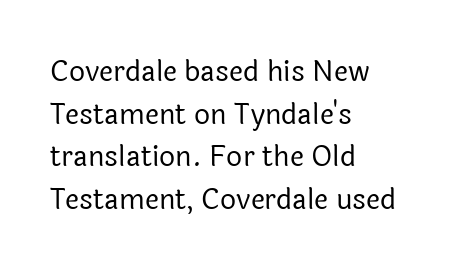
The image shows 28 px regular-weight sans-serif type, upright; set left-aligned, normal line spacing (1.52x), normal letter spacing, not underlined; a medium x-height.
